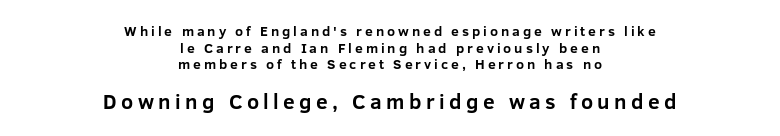
Which of the two is more prominent by size? The second, at the bottom. The paragraph has two soft edges and a firm central axis. Each word looks stretched out because of the extra space between its letters. Tall strokes in this sample are plumb rather than angled. Underline: absent. Strong, thick strokes mark this as bold type.
